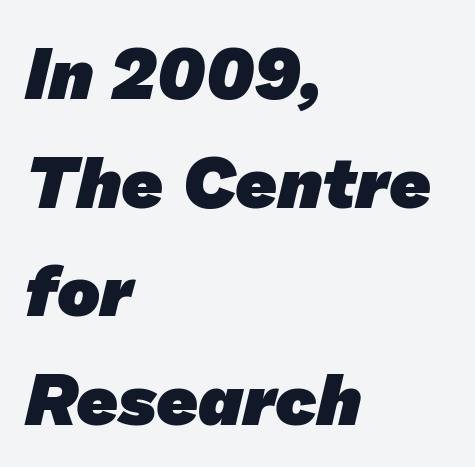
Q: Is the text bold? A: Yes.
Q: Is the typeface a serif or a sans-serif typeface? A: Sans-serif.
Q: Is the text underlined? A: No.
Q: How is the paragraph aligned? A: Left-aligned.
Q: Is the spacing between letters normal or unusually wide? A: Normal.
Q: Is the spacing between lines tight, normal or loose? A: Normal.
Q: Width (condensed, normal, or wide)? A: Normal.
Q: Stroke contrast? A: Low.
Q: x-height? A: Medium.
Q: Monospaced? A: No.
